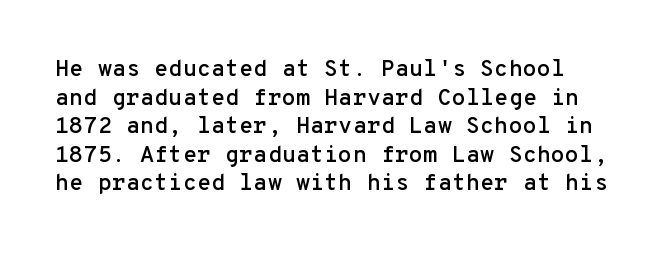
Q: Is the text italic (slanted)? A: No, it is upright.
Q: Is the text underlined? A: No.
Q: Is the spacing between letters normal or unusually wide? A: Normal.
